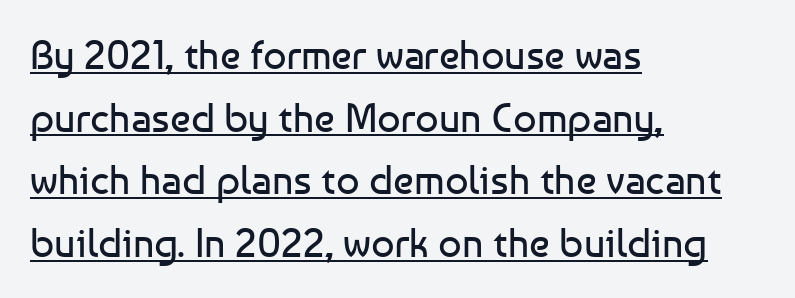
Q: Is the text bold? A: No.
Q: Is the text italic (slanted)? A: No, it is upright.
Q: Is the typeface a serif or a sans-serif typeface? A: Sans-serif.
Q: Is the text underlined? A: Yes.
Q: How is the paragraph aligned? A: Left-aligned.
Q: Is the spacing between letters normal or unusually wide? A: Normal.
Q: Is the spacing between lines tight, normal or loose? A: Normal.
Q: Width (condensed, normal, or wide)? A: Normal.
Q: Stroke contrast? A: Low.
Q: x-height? A: Medium.
Q: Monospaced? A: No.
